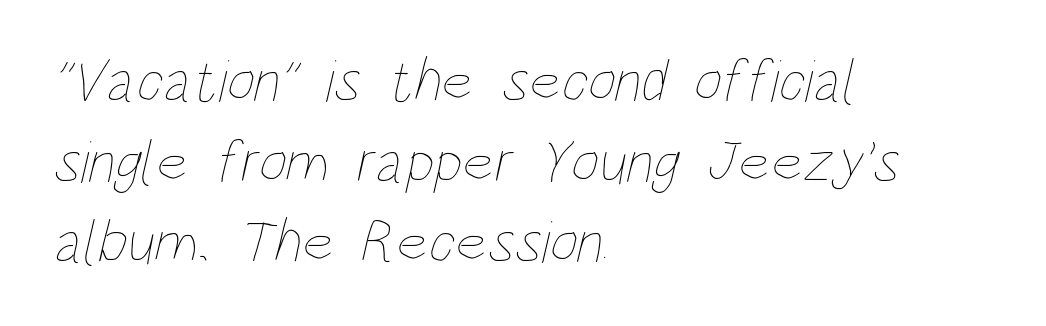
The image shows 61 px thin, condensed type; set left-aligned, normal line spacing (1.32x), normal letter spacing, not underlined; low stroke contrast and a large x-height.
